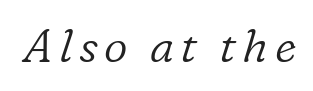
This sample uses a serif face. The zone under the glyphs is completely vacant. Compared with ordinary roman type, these characters are visibly tilted. This reads as an unemphasized weight, regular at the heaviest. Spacing verdict: proportional, widths tailored to each character.
